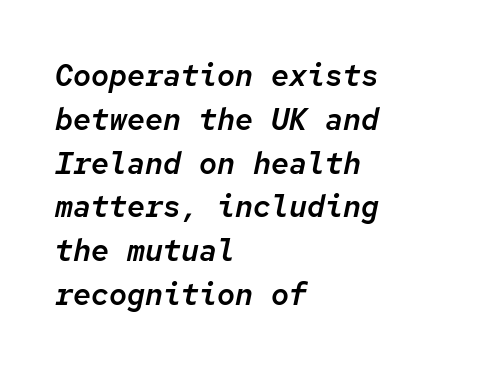
Q: Is the text italic (slanted)? A: Yes, it leans right by about 12 degrees.
Q: Is the text underlined? A: No.
Q: How is the paragraph aligned? A: Left-aligned.
Q: Is the spacing between letters normal or unusually wide? A: Normal.
Q: Is the spacing between lines tight, normal or loose? A: Normal.
Q: Width (condensed, normal, or wide)? A: Normal.
Q: Stroke contrast? A: Low.
Q: x-height? A: Medium.
Q: Monospaced? A: Yes.
